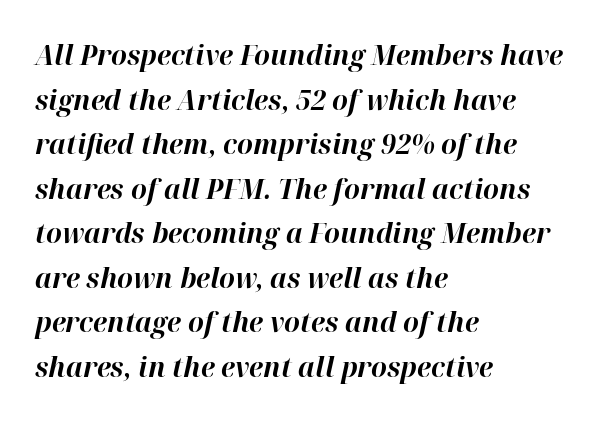
Slanted lettering throughout. Short and long lines alike share a common starting point at left. Each glyph is drawn with heavy, bold strokes. Do the characters align in a grid? No, the font is proportional. Words appear dense and cohesive because spacing is normal.
